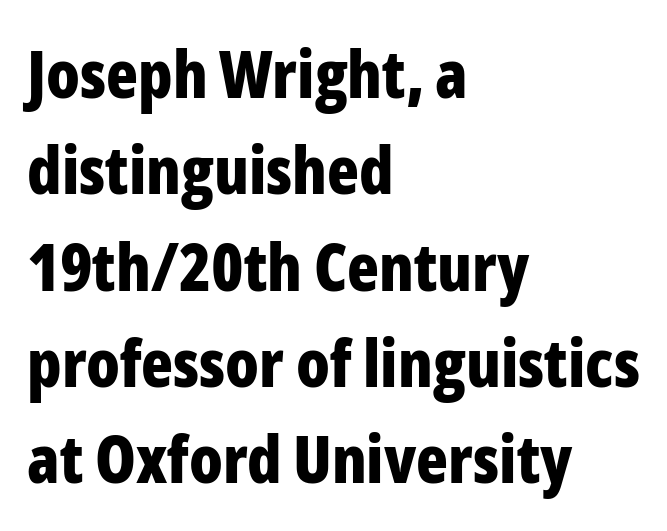
The image shows 66 px bold, condensed sans-serif type, upright; set left-aligned, normal line spacing (1.46x), normal letter spacing, not underlined; low stroke contrast and a medium x-height.
